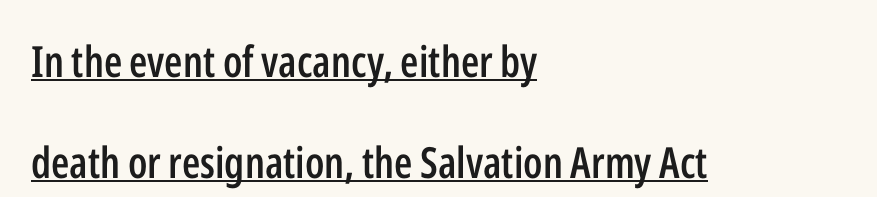
The image shows 43 px semibold, condensed sans-serif type, upright; set left-aligned, loose line spacing (2.34x), normal letter spacing, underlined; low stroke contrast and a medium x-height.
